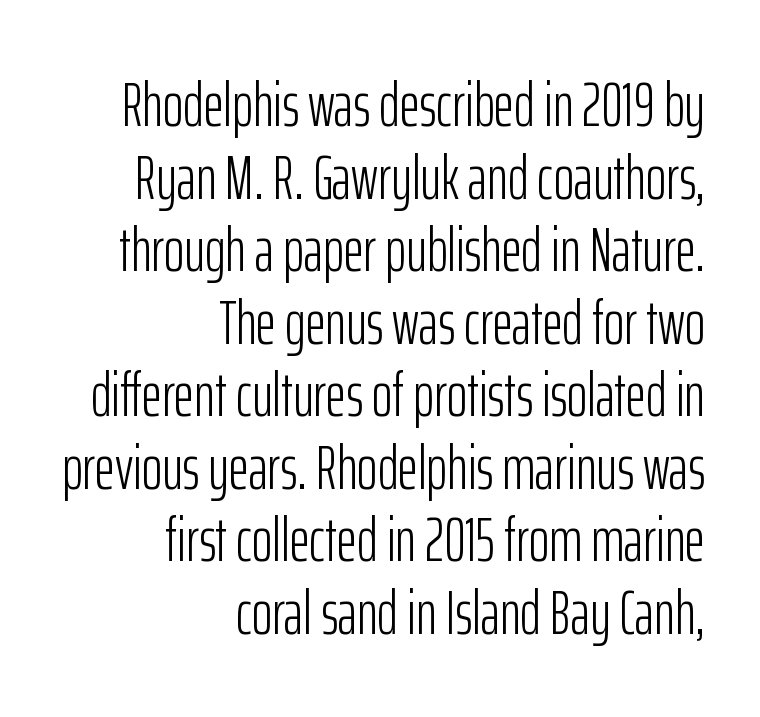
The image shows 62 px light, condensed sans-serif type, upright; set right-aligned, line spacing 1.17x, normal letter spacing, not underlined; low stroke contrast and a medium x-height.
